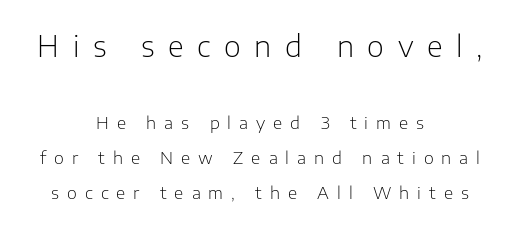
Q: Is the text bold? A: No.
Q: Is the text italic (slanted)? A: No, it is upright.
Q: Is the typeface a serif or a sans-serif typeface? A: Sans-serif.
Q: Is the text underlined? A: No.
Q: How is the paragraph aligned? A: Centered.
Q: Is the spacing between letters normal or unusually wide? A: Unusually wide.
Q: Is the spacing between lines tight, normal or loose? A: Loose.
Q: Which block of text is set in a larger size, the first (top) or the second (bottom)? A: The first (top) one.
Q: Width (condensed, normal, or wide)? A: Normal.
Q: Stroke contrast? A: Low.
Q: x-height? A: Medium.
Q: Monospaced? A: No.
